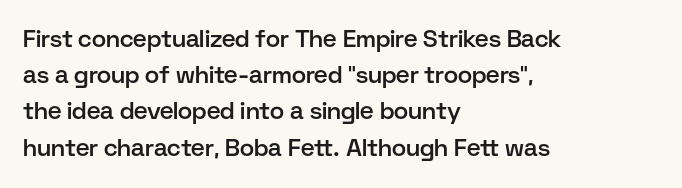
{"italic": "no", "bold": "semi", "underline": "no", "align": "left", "line_spacing": "normal", "line_spacing_ratio": 1.51, "letter_spacing": "normal", "letter_spacing_em": 0.0, "glyph_px": 24}
